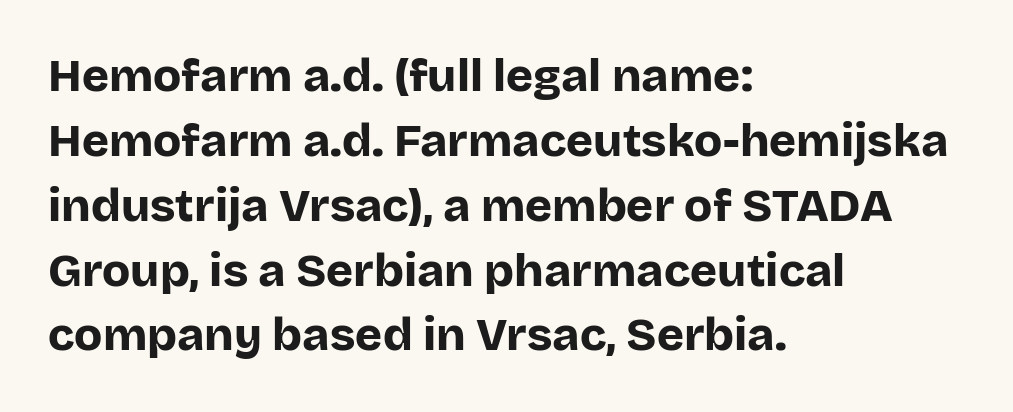
Q: Is the text bold? A: Yes.
Q: Is the text italic (slanted)? A: No, it is upright.
Q: Is the typeface a serif or a sans-serif typeface? A: Sans-serif.
Q: Is the text underlined? A: No.
Q: How is the paragraph aligned? A: Left-aligned.
Q: Is the spacing between letters normal or unusually wide? A: Normal.
Q: Is the spacing between lines tight, normal or loose? A: Normal.
Q: Width (condensed, normal, or wide)? A: Normal.
Q: Stroke contrast? A: Low.
Q: x-height? A: Large.
Q: Monospaced? A: No.
